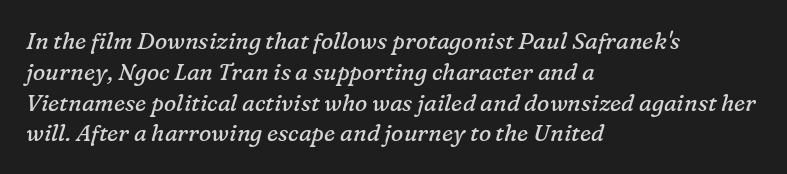
The words here are not underlined. Line beginnings align vertically; line endings do not. Tracking value appears to be zero — textbook default spacing. Would a proofreader flag this as italicized? Yes. Is there much room between lines? A standard amount, neither cramped nor airy. The letterforms sit at book weight or below.
